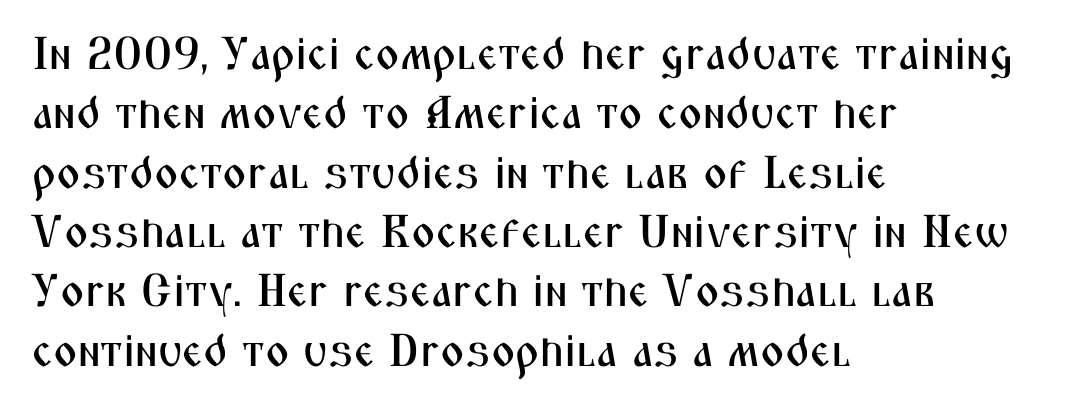
The image shows 46 px condensed sans-serif type, upright; set left-aligned, normal line spacing (1.29x), normal letter spacing, not underlined; medium stroke contrast and a medium x-height.
